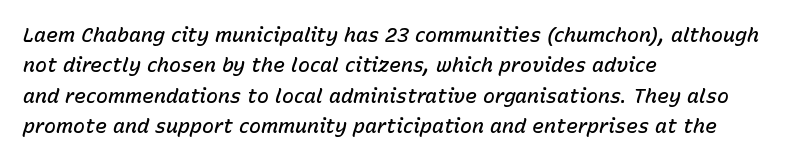
{"italic": "yes", "lean": "right", "slant_degrees": 15, "bold": "semi", "underline": "no", "align": "left", "line_spacing": "normal", "line_spacing_ratio": 1.52, "letter_spacing": "normal", "letter_spacing_em": 0.0, "glyph_px": 20}
